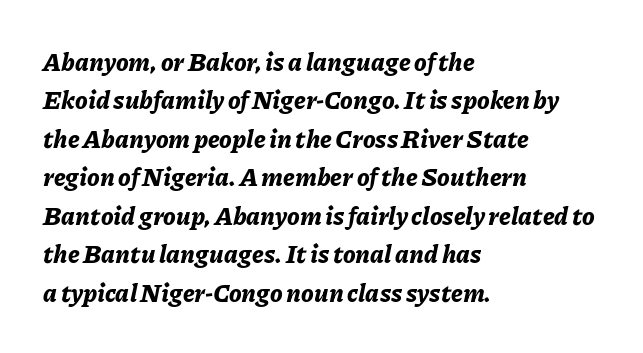
Anything drawn beneath the words? Only blank space. These lines sit exactly where default settings would place them. Visually the block forms a straight wall on the left and a jagged coastline on the right. Caption: bold face, heavy strokes. Does extra space separate the letters? No, they use regular spacing. There's an unmistakable incline to the writing here.
